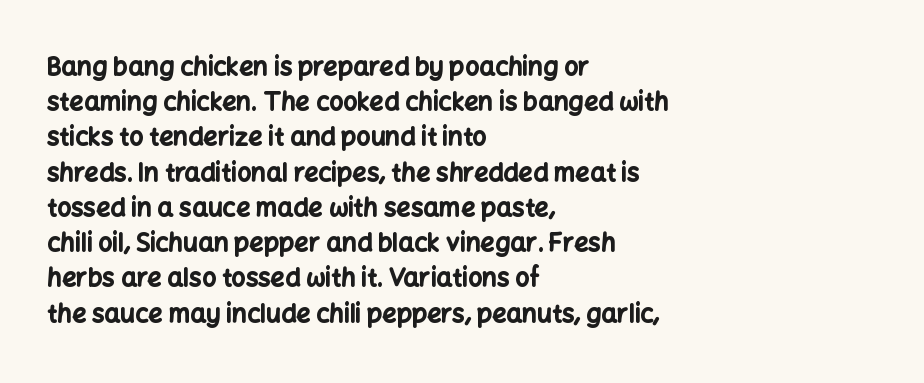
Here the glyphs are tracked normally, forming tight word shapes. Posture: upright roman. Plain, unruled lines of type. Leading matches the norm, producing a regular column.
